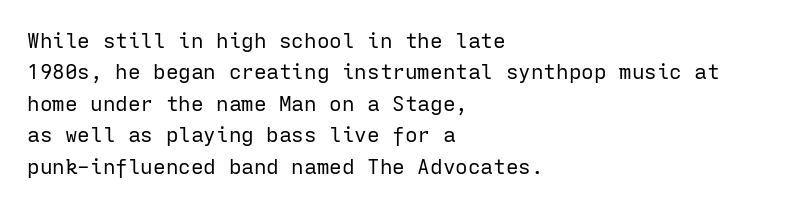
The image shows 21 px text type, upright; set left-aligned, normal line spacing (1.5x), normal letter spacing, not underlined.
